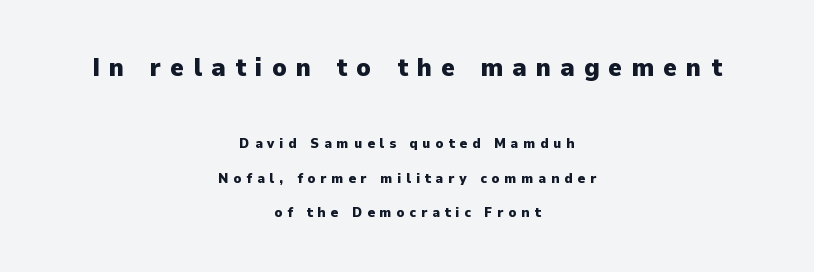
{"italic": "no", "bold": "yes", "underline": "no", "align": "center", "line_spacing": "loose", "line_spacing_ratio": 2.45, "letter_spacing": "wide", "letter_spacing_em": 0.35, "larger_block": "first", "size_ratio": 1.86, "glyph_px": 26}
